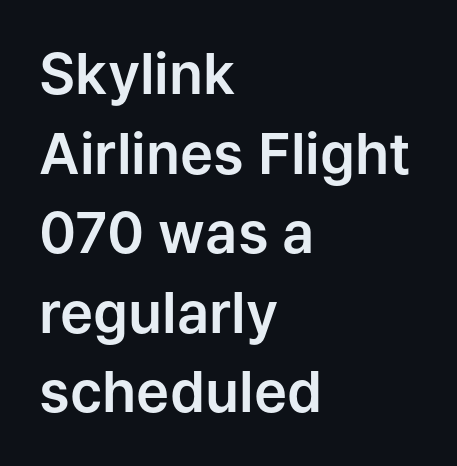
{"serif": "no", "italic": "no", "width": "normal", "stroke_contrast": "low", "x_height": "medium", "monospaced": "no", "underline": "no", "align": "left", "line_spacing": "normal", "line_spacing_ratio": 1.42, "letter_spacing": "normal", "letter_spacing_em": 0.0, "glyph_px": 56}
